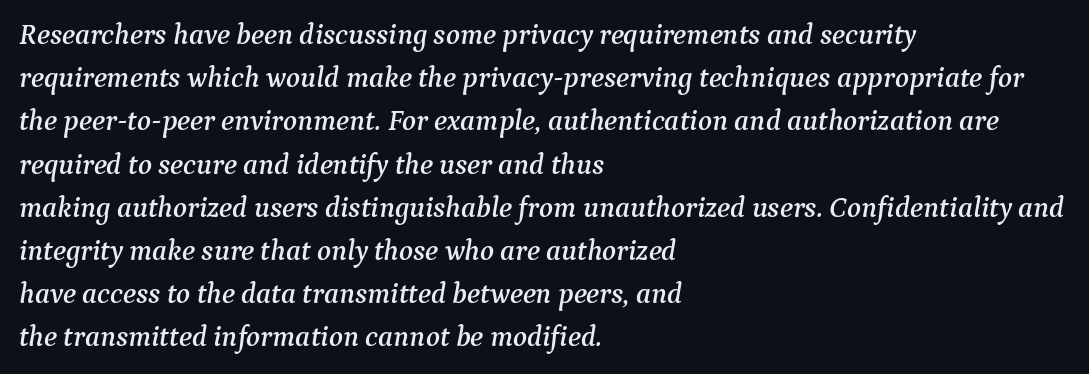
The image shows 29 px serif type, italic (leaning right); set left-aligned, normal line spacing (1.49x), normal letter spacing, not underlined; medium stroke contrast and a medium x-height.
